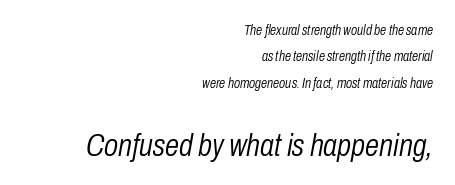
The image shows 32 px light, condensed type, italic (leaning right); set right-aligned, line spacing 1.88x, normal letter spacing, not underlined; the second (bottom) block is 2.29x larger; low stroke contrast and a medium x-height.
